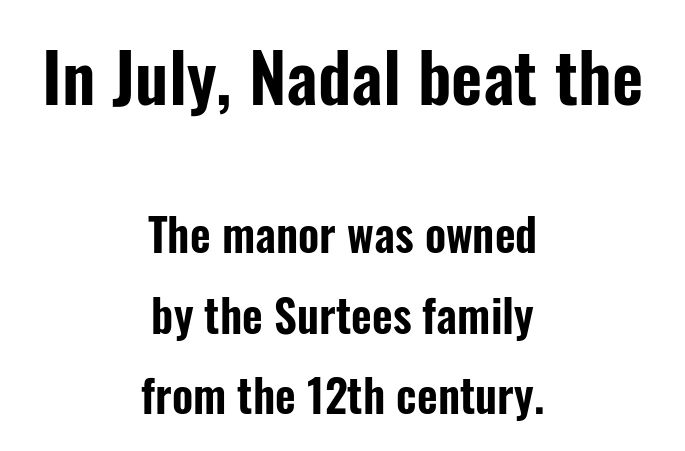
The image shows 68 px condensed sans-serif type, upright; set centered, line spacing 1.79x, normal letter spacing, not underlined; the first (top) block is 1.51x larger; low stroke contrast and a medium x-height.
